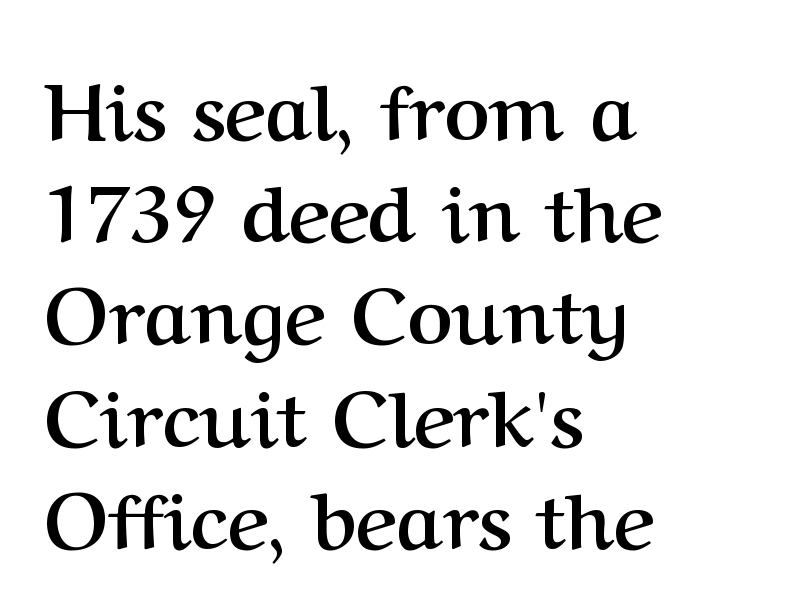
The image shows 78 px semibold serif type, upright; set left-aligned, normal line spacing (1.31x), normal letter spacing, not underlined; medium stroke contrast and a medium x-height.
